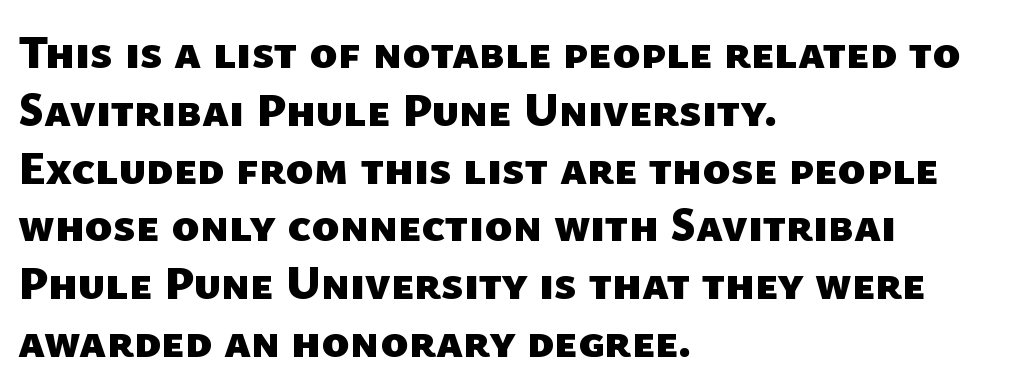
The text block is weighted toward the left margin, trailing off unevenly rightward. You'd pick this weight for a headline — it's a proper bold. Typographically, this falls in the sans-serif category. The tracking reads as untouched default to a designer's eye.
